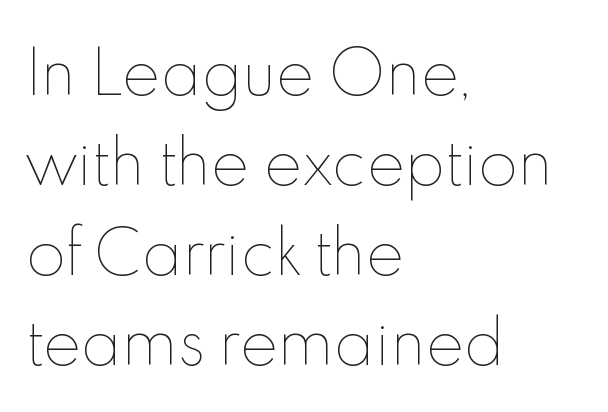
Q: Is the text bold? A: No.
Q: Is the text italic (slanted)? A: No, it is upright.
Q: Is the text underlined? A: No.
Q: How is the paragraph aligned? A: Left-aligned.
Q: Is the spacing between letters normal or unusually wide? A: Normal.
Q: Is the spacing between lines tight, normal or loose? A: Normal.
Q: Width (condensed, normal, or wide)? A: Normal.
Q: x-height? A: Small.
Q: Monospaced? A: No.
